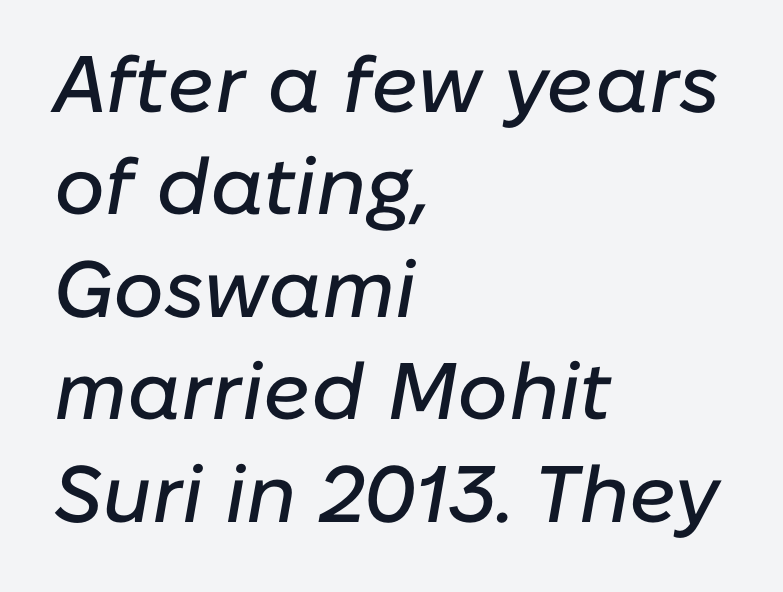
{"italic": "yes", "lean": "right", "slant_degrees": 10, "width": "normal", "stroke_contrast": "low", "x_height": "medium", "monospaced": "no", "underline": "no", "align": "left", "line_spacing": "normal", "line_spacing_ratio": 1.28, "letter_spacing": "normal", "letter_spacing_em": 0.0, "glyph_px": 80}
